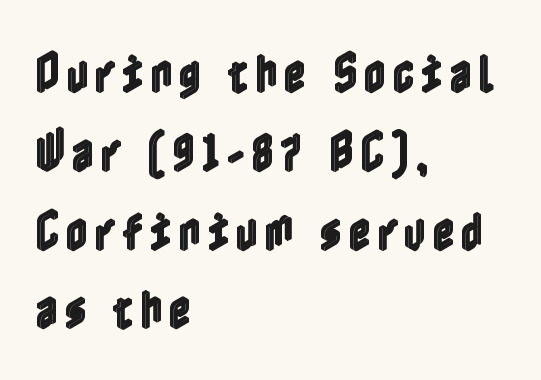
{"italic": "no", "width": "condensed", "x_height": "medium", "underline": "no", "align": "left", "line_spacing_ratio": 1.79, "glyph_px": 44}
